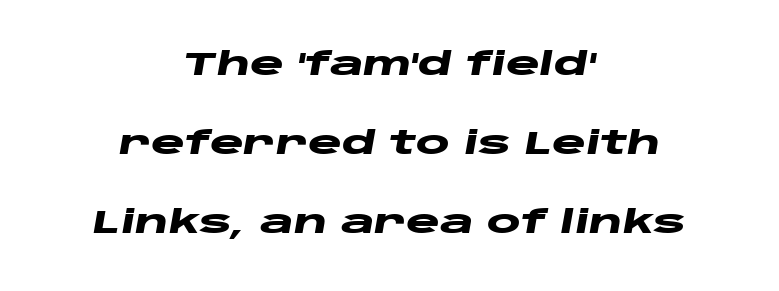
The image shows 32 px heavy, wide type, italic (leaning right); set centered, loose line spacing (2.47x), normal letter spacing, not underlined; low stroke contrast and a large x-height.
